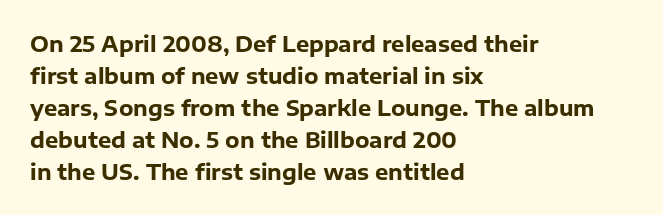
Q: Is the text bold? A: Yes.
Q: Is the text italic (slanted)? A: No, it is upright.
Q: Is the text underlined? A: No.
Q: How is the paragraph aligned? A: Left-aligned.
Q: Is the spacing between letters normal or unusually wide? A: Normal.
Q: Is the spacing between lines tight, normal or loose? A: Normal.
